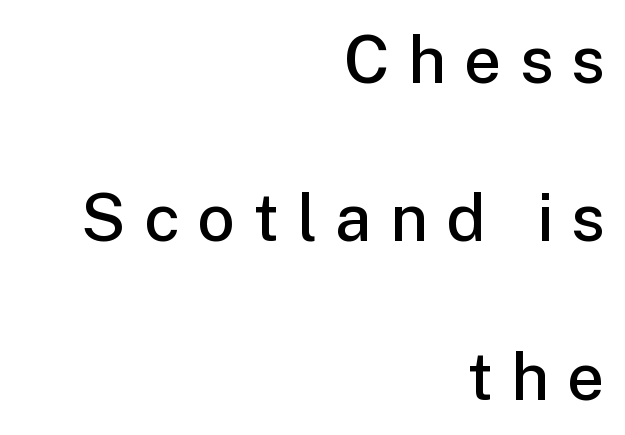
The image shows 66 px semibold sans-serif type, upright; set right-aligned, loose line spacing (2.4x), unusually wide letter spacing (+0.27 em), not underlined; low stroke contrast and a medium x-height.
